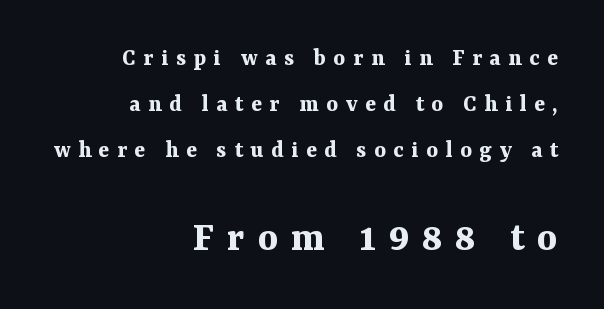
{"serif": "yes", "italic": "no", "bold": "yes", "weight": "bold", "width": "normal", "stroke_contrast": "medium", "x_height": "medium", "monospaced": "no", "underline": "no", "align": "right", "line_spacing_ratio": 1.84, "letter_spacing": "wide", "letter_spacing_em": 0.3, "larger_block": "second", "size_ratio": 1.72, "glyph_px": 43}
